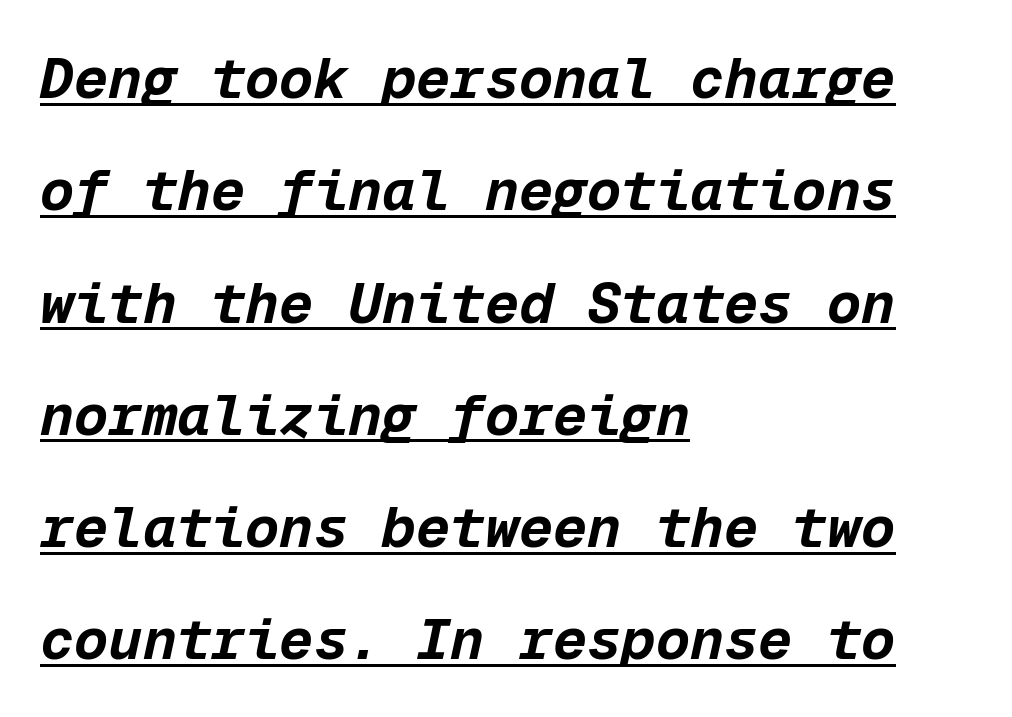
The image shows 57 px bold type, italic (leaning right), monospaced; set left-aligned, loose line spacing (1.97x), normal letter spacing, underlined; low stroke contrast and a medium x-height.
